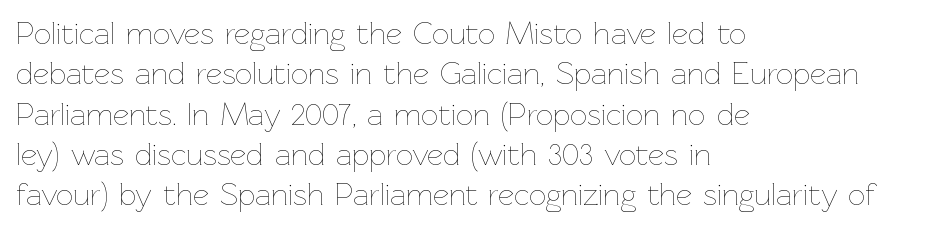
Q: Is the text bold? A: No.
Q: Is the text italic (slanted)? A: No, it is upright.
Q: Is the text underlined? A: No.
Q: How is the paragraph aligned? A: Left-aligned.
Q: Is the spacing between letters normal or unusually wide? A: Normal.
Q: Is the spacing between lines tight, normal or loose? A: Normal.
Q: Width (condensed, normal, or wide)? A: Normal.
Q: Stroke contrast? A: Low.
Q: x-height? A: Medium.
Q: Monospaced? A: No.
